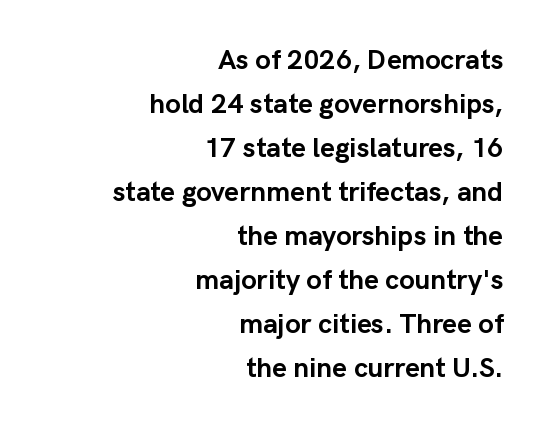
The ragged edge is on the left, which tells us the setting is flush right. Ordinary non-slanted type is in use. Rule under the text: the space is simply empty. Is the letter spacing exaggerated? No — it looks like the ordinary default. A typesetter would call this leading conventional body-copy spacing.
